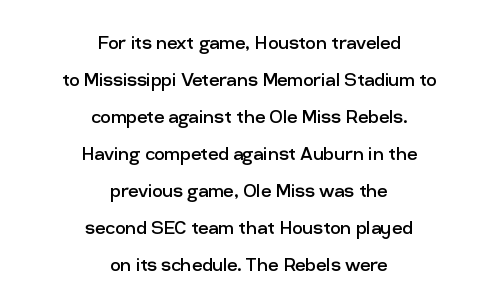
The image shows 23 px text type, upright; set centered, normal line spacing (1.61x), normal letter spacing, not underlined.
